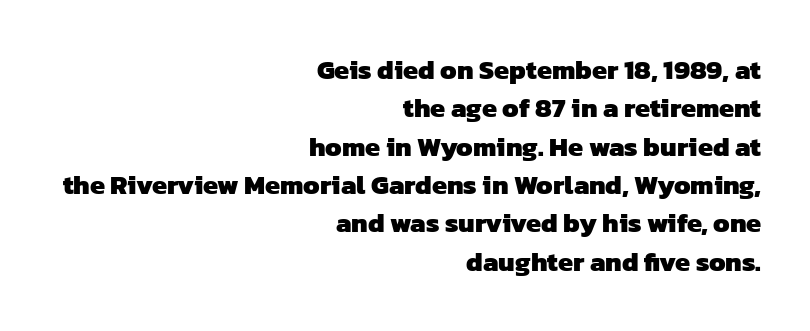
Q: Is the text bold? A: Yes.
Q: Is the text underlined? A: No.
Q: How is the paragraph aligned? A: Right-aligned.
Q: Is the spacing between letters normal or unusually wide? A: Normal.
Q: Is the spacing between lines tight, normal or loose? A: Normal.
